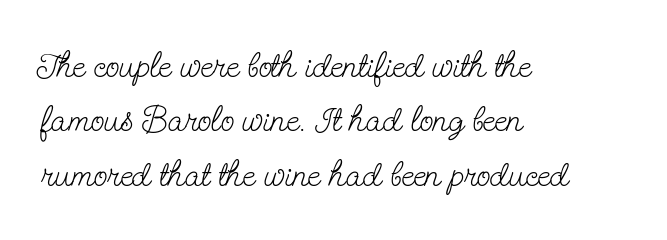
{"serif": "yes", "bold": "no", "weight": "light", "width": "condensed", "stroke_contrast": "low", "x_height": "small", "monospaced": "no", "underline": "no", "align": "left", "line_spacing": "normal", "line_spacing_ratio": 1.51, "letter_spacing": "normal", "letter_spacing_em": 0.0, "glyph_px": 36}
